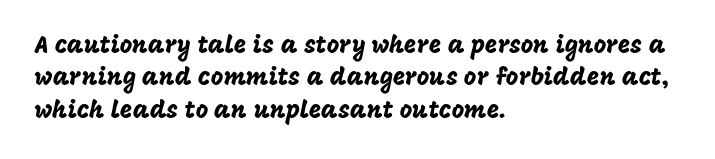
{"underline": "no", "align": "left", "line_spacing": "normal", "line_spacing_ratio": 1.35, "letter_spacing": "normal", "letter_spacing_em": 0.0, "glyph_px": 24}
